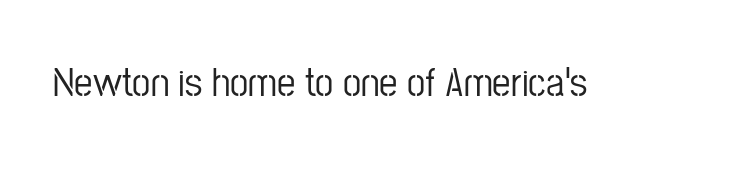
The image shows 41 px condensed sans-serif type, upright; set normal letter spacing, not underlined; low stroke contrast and a medium x-height.
